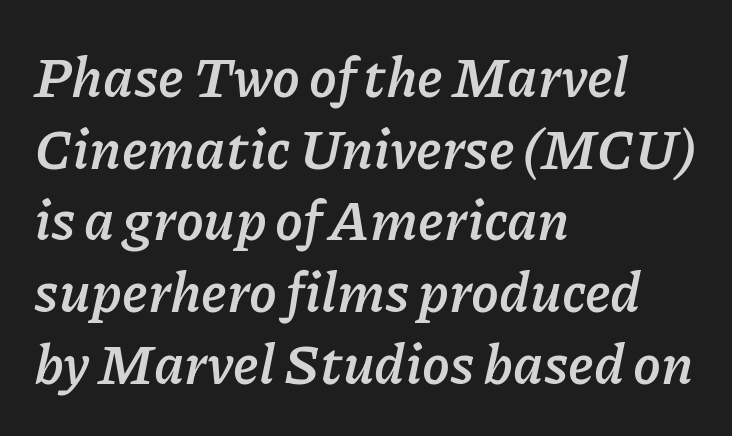
{"italic": "yes", "lean": "right", "slant_degrees": 11, "bold": "yes", "weight": "semibold", "width": "normal", "stroke_contrast": "low", "x_height": "medium", "monospaced": "no", "underline": "no", "align": "left", "line_spacing": "normal", "line_spacing_ratio": 1.28, "letter_spacing": "normal", "letter_spacing_em": 0.0, "glyph_px": 56}
